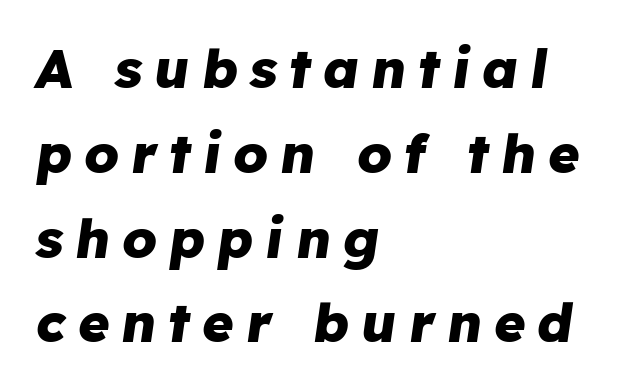
Q: Is the text bold? A: Yes.
Q: Is the text italic (slanted)? A: Yes, it leans right by about 8 degrees.
Q: Is the text underlined? A: No.
Q: How is the paragraph aligned? A: Left-aligned.
Q: Is the spacing between letters normal or unusually wide? A: Unusually wide.
Q: Is the spacing between lines tight, normal or loose? A: Normal.
Q: Width (condensed, normal, or wide)? A: Normal.
Q: Stroke contrast? A: Low.
Q: x-height? A: Medium.
Q: Monospaced? A: No.
